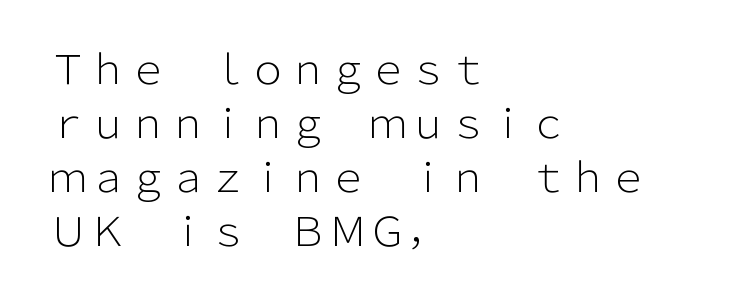
{"serif": "no", "italic": "no", "bold": "no", "weight": "light", "width": "normal", "stroke_contrast": "low", "x_height": "medium", "monospaced": "no", "underline": "no", "align": "left", "line_spacing": "normal", "line_spacing_ratio": 1.35, "letter_spacing": "normal", "letter_spacing_em": 0.0, "glyph_px": 40}
